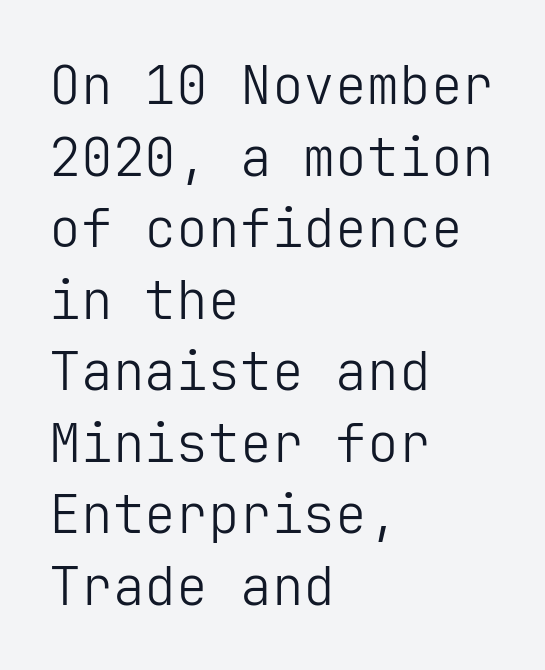
The passage shown is typeset with a sans-serif family. Students, observe: this is what conventionally led text looks like. Horizontal alignment here is leftward, the default for most running prose. Posture: vertical. Is the type heavy? It reads as light-to-regular instead.
